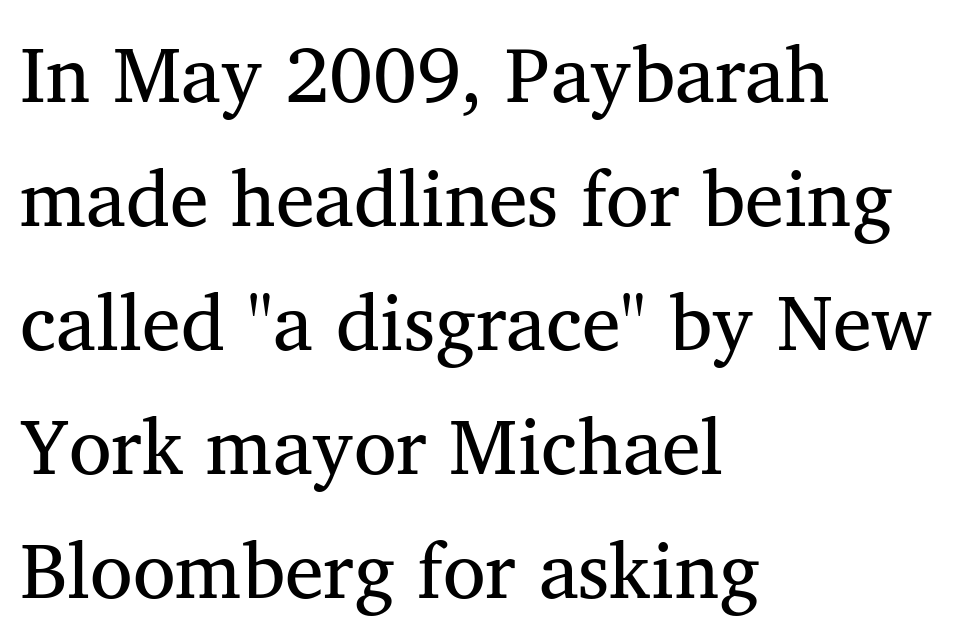
Q: Is the text bold? A: No.
Q: Is the text italic (slanted)? A: No, it is upright.
Q: Is the typeface a serif or a sans-serif typeface? A: Serif.
Q: Is the text underlined? A: No.
Q: How is the paragraph aligned? A: Left-aligned.
Q: Is the spacing between letters normal or unusually wide? A: Normal.
Q: Is the spacing between lines tight, normal or loose? A: Normal.
Q: Width (condensed, normal, or wide)? A: Normal.
Q: Stroke contrast? A: Medium.
Q: x-height? A: Medium.
Q: Monospaced? A: No.
